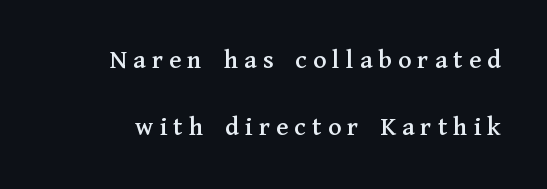
{"italic": "no", "underline": "no", "line_spacing": "loose", "line_spacing_ratio": 2.48, "letter_spacing": "wide", "letter_spacing_em": 0.23, "glyph_px": 27}
